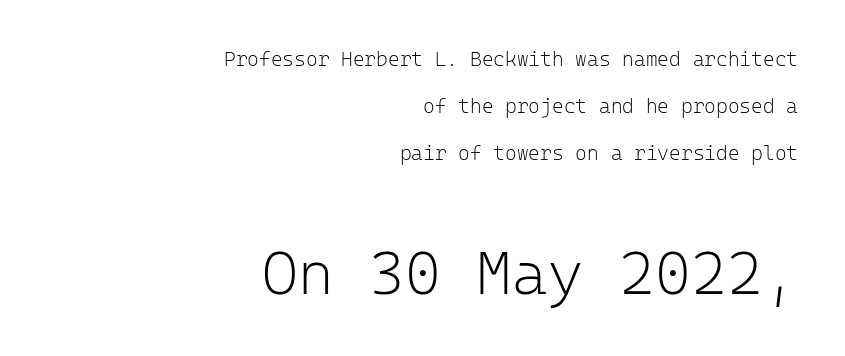
Does extra space separate the letters? No, they use regular spacing. This is sans-serif lettering, the kind often seen on screens and signage. The space beneath each line is pristine and unruled. No italicization has been applied; the sample stays upright.
